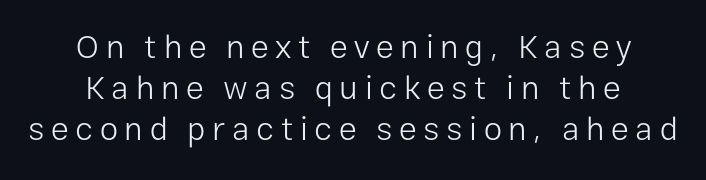
{"serif": "no", "italic": "no", "bold": "no", "weight": "light", "width": "normal", "stroke_contrast": "low", "x_height": "medium", "monospaced": "no", "underline": "no", "align": "center", "line_spacing": "normal", "line_spacing_ratio": 1.25, "letter_spacing": "wide", "letter_spacing_em": 0.2, "glyph_px": 33}
